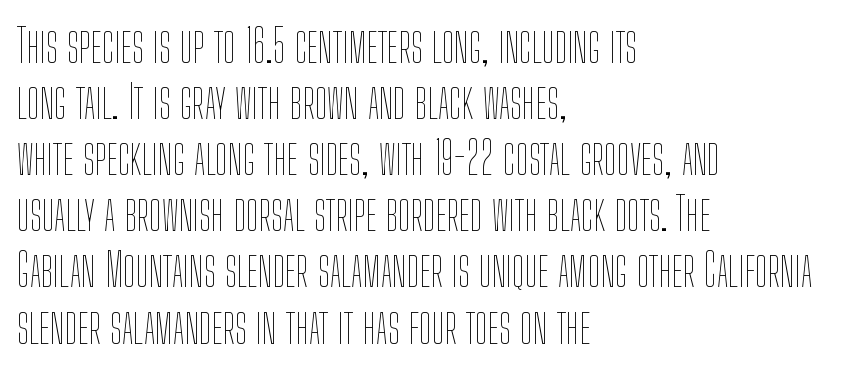
The image shows 46 px thin, condensed type, upright; set left-aligned, line spacing 1.22x, normal letter spacing, not underlined; low stroke contrast and a medium x-height.
